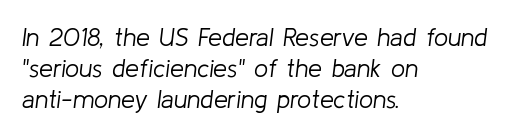
The image shows 25 px text type, italic (leaning right); set left-aligned, normal line spacing (1.25x), normal letter spacing, not underlined.
